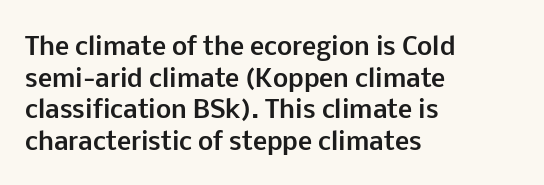
Q: Is the text bold? A: Yes.
Q: Is the text italic (slanted)? A: No, it is upright.
Q: Is the text underlined? A: No.
Q: How is the paragraph aligned? A: Left-aligned.
Q: Is the spacing between letters normal or unusually wide? A: Normal.
Q: Is the spacing between lines tight, normal or loose? A: Normal.
